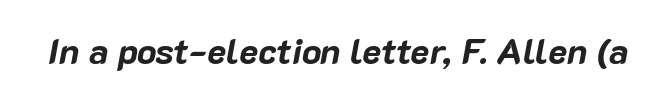
The image shows 36 px bold type, italic (leaning right); set normal letter spacing, not underlined; low stroke contrast and a medium x-height.
